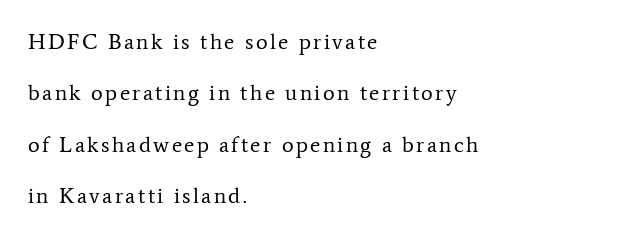
Q: Is the text bold? A: No.
Q: Is the text italic (slanted)? A: No, it is upright.
Q: Is the text underlined? A: No.
Q: How is the paragraph aligned? A: Left-aligned.
Q: Is the spacing between lines tight, normal or loose? A: Loose.
